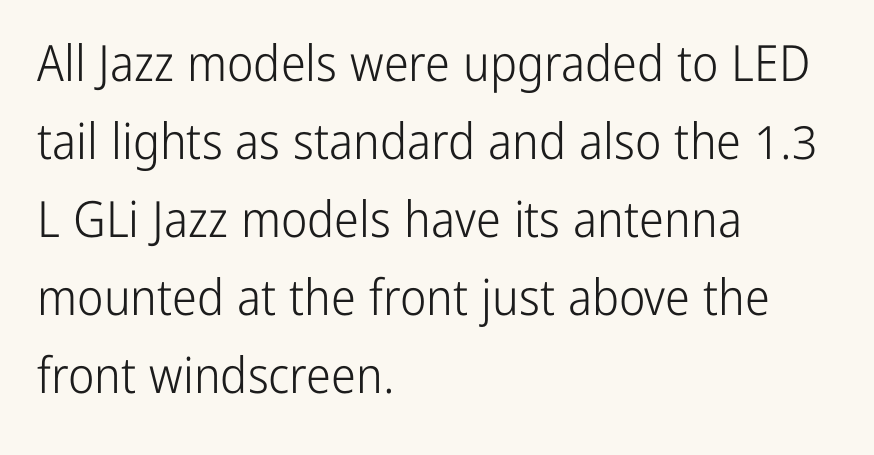
Successive baselines arrive at the customary interval. This sample uses plain, unmodified letter spacing. Classification — sans serif. Style check: upright. Ink coverage per letter is moderate at most.
